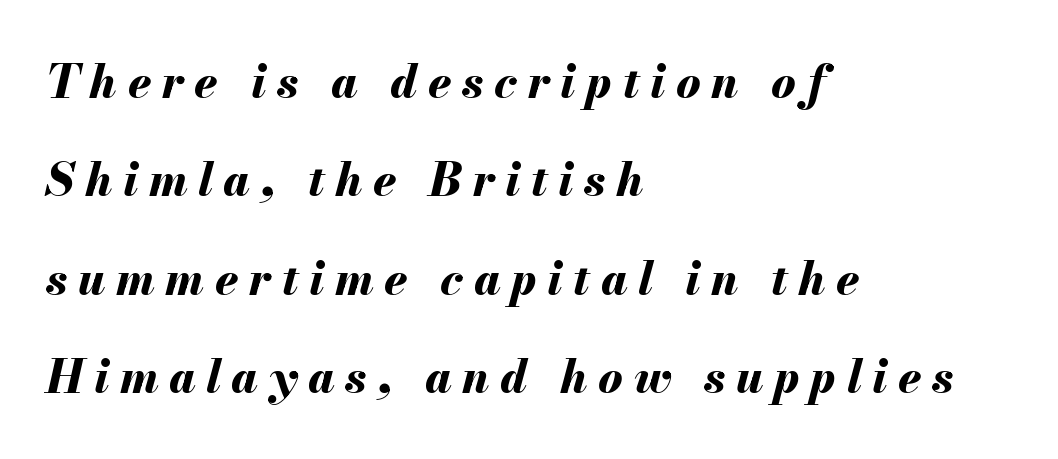
{"italic": "yes", "lean": "right", "slant_degrees": 13, "bold": "yes", "weight": "bold", "width": "normal", "stroke_contrast": "medium", "x_height": "small", "monospaced": "no", "underline": "no", "align": "left", "line_spacing": "loose", "line_spacing_ratio": 2.14, "letter_spacing": "wide", "letter_spacing_em": 0.23, "glyph_px": 46}
